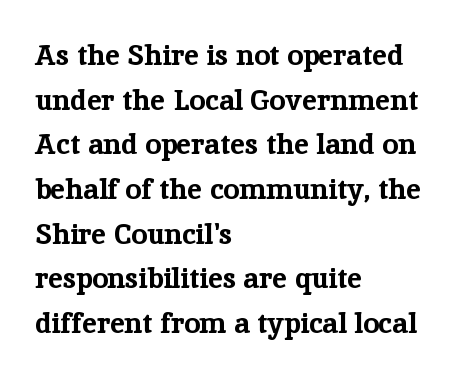
Interline gaps are of average width in this sample. If you drew a line through each stem, it would be perfectly vertical. Any mark beneath the type? The region is blank. Nobody touched the tracking dial on this one.
